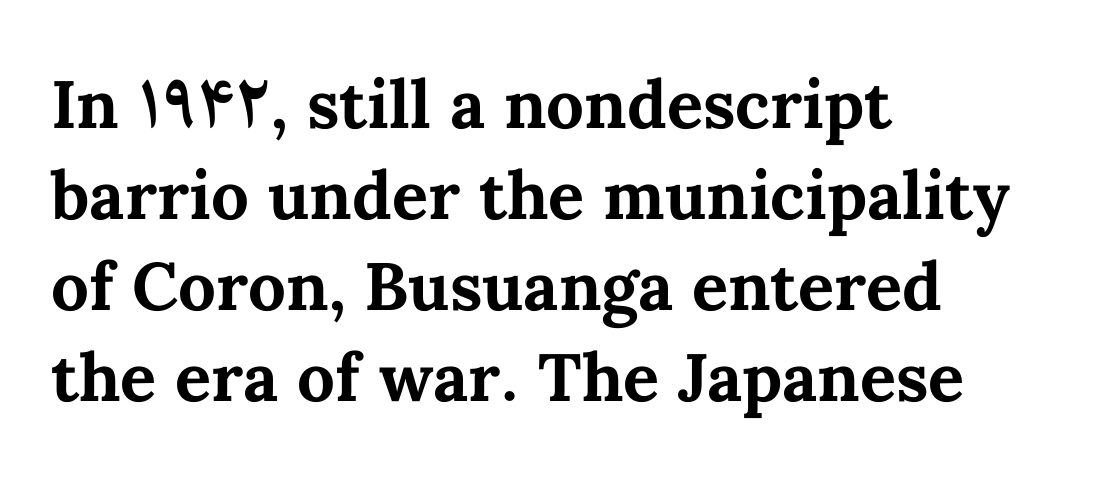
{"italic": "no", "bold": "yes", "weight": "bold", "width": "normal", "stroke_contrast": "medium", "x_height": "medium", "monospaced": "no", "underline": "no", "align": "left", "line_spacing": "normal", "line_spacing_ratio": 1.36, "letter_spacing": "normal", "letter_spacing_em": 0.0, "glyph_px": 67}
